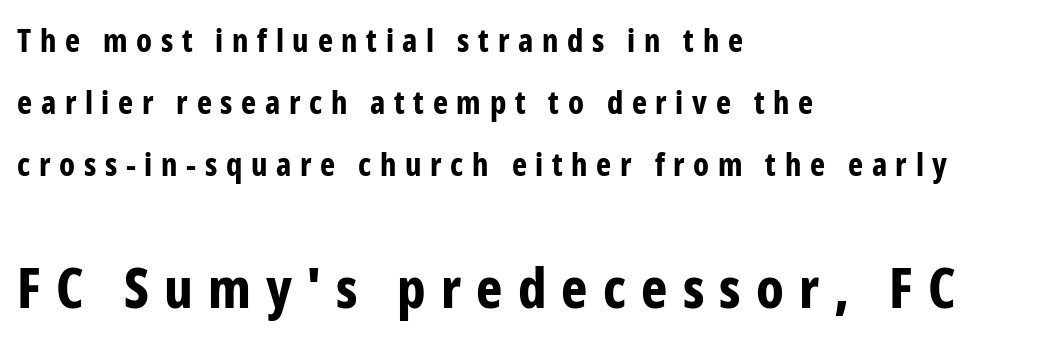
A student would call this left alignment; a typographer would say flush left, rag right. Is this a fixed-width face? No — the glyphs have proportional, varying widths. Observe the wide spacing: letters keep a clear distance from each other. If you measured baseline to baseline, you'd find a long distance.
